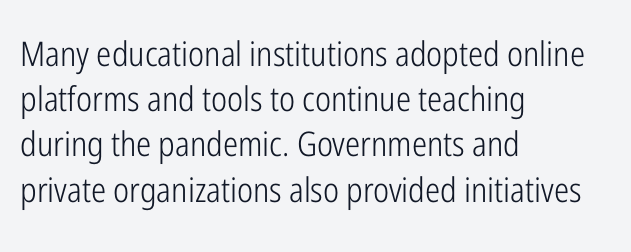
{"serif": "no", "italic": "no", "bold": "no", "weight": "light", "width": "condensed", "stroke_contrast": "low", "x_height": "medium", "monospaced": "no", "underline": "no", "align": "left", "line_spacing": "normal", "line_spacing_ratio": 1.33, "letter_spacing": "normal", "letter_spacing_em": 0.0, "glyph_px": 34}
